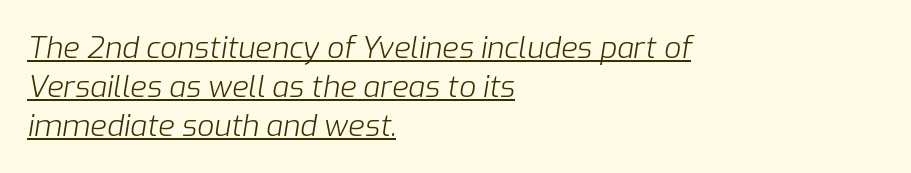
{"italic": "yes", "lean": "right", "slant_degrees": 9, "bold": "no", "weight": "light", "width": "normal", "stroke_contrast": "low", "x_height": "medium", "monospaced": "no", "underline": "yes", "align": "left", "line_spacing": "normal", "line_spacing_ratio": 1.3, "letter_spacing": "normal", "letter_spacing_em": 0.0, "glyph_px": 30}
